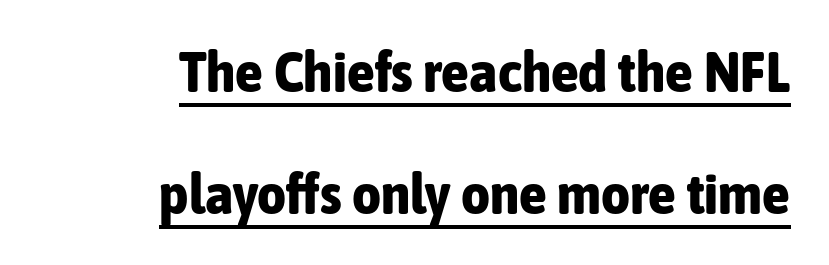
The image shows 56 px bold, condensed sans-serif type, upright; set right-aligned, loose line spacing (2.17x), normal letter spacing, underlined; low stroke contrast and a medium x-height.
